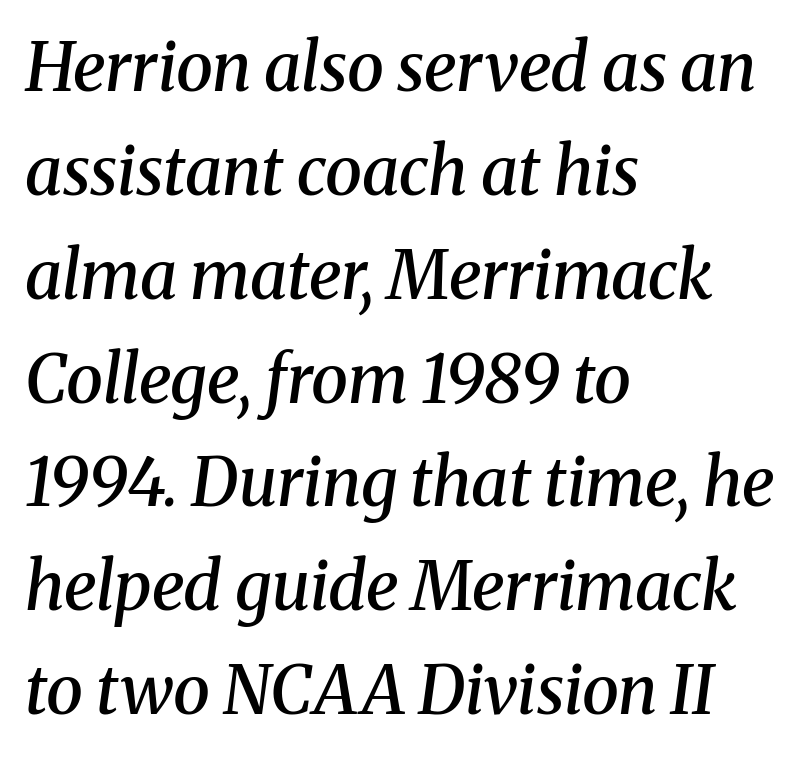
Compared with an ordinary text face, these strokes are moderately heavier — a semibold. Little horizontal feet cap the strokes, marking this as serif type. Typeset ragged right — the left edge is the straight one. The letters are slanted; this is an italic face. Each row of text sits above clean, open space. The letters sit at their default tracking, neither squeezed nor spread.
